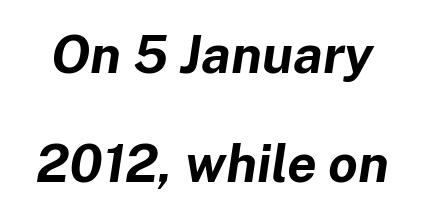
Summary of weight: heavy, a full bold. Proportional: the letters do not fall into vertical columns. Default kerning and tracking; the words read as compact shapes. The string is rendered with underlining switched off. The specimen reads as italic at a glance.
